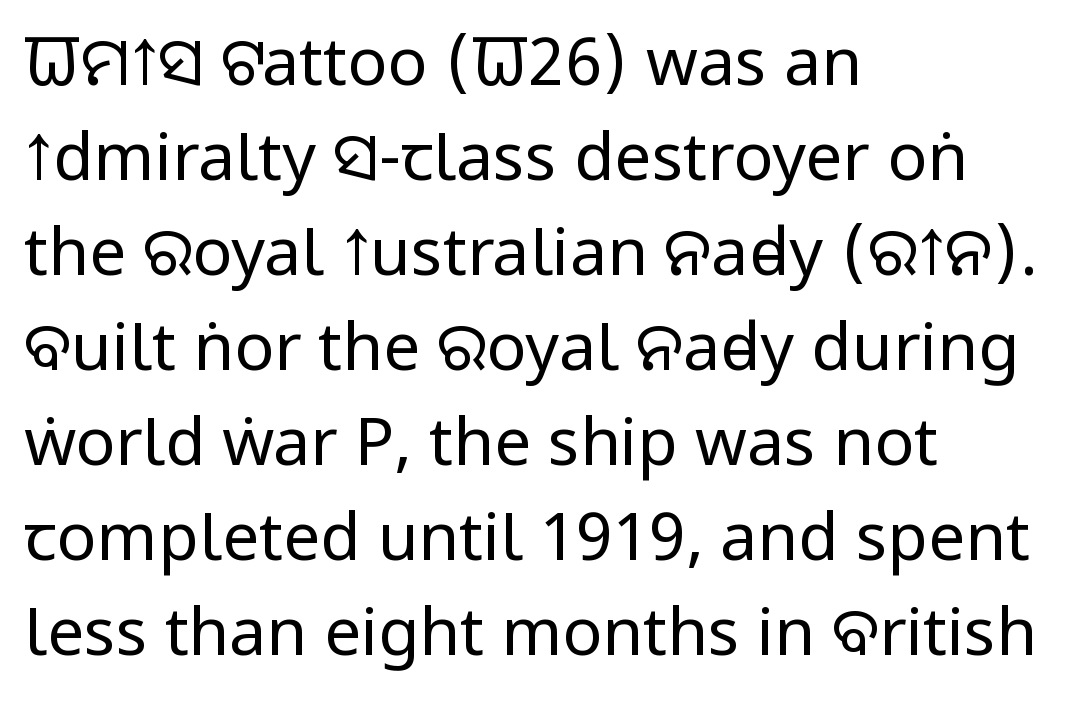
Nothing heavy about these letters — not bold at all. Casual observation: everything's shoved over to the left. The font family rendered here belongs to the sans-serif group. The gap between lines stays unmarked.
